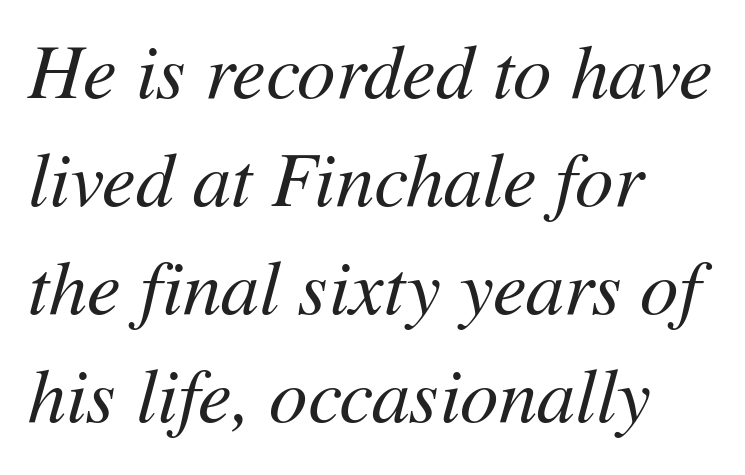
Q: Is the text bold? A: No.
Q: Is the text italic (slanted)? A: Yes, it leans right by about 11 degrees.
Q: Is the text underlined? A: No.
Q: How is the paragraph aligned? A: Left-aligned.
Q: Is the spacing between letters normal or unusually wide? A: Normal.
Q: Is the spacing between lines tight, normal or loose? A: Normal.
Q: Width (condensed, normal, or wide)? A: Normal.
Q: Stroke contrast? A: Medium.
Q: x-height? A: Medium.
Q: Monospaced? A: No.
